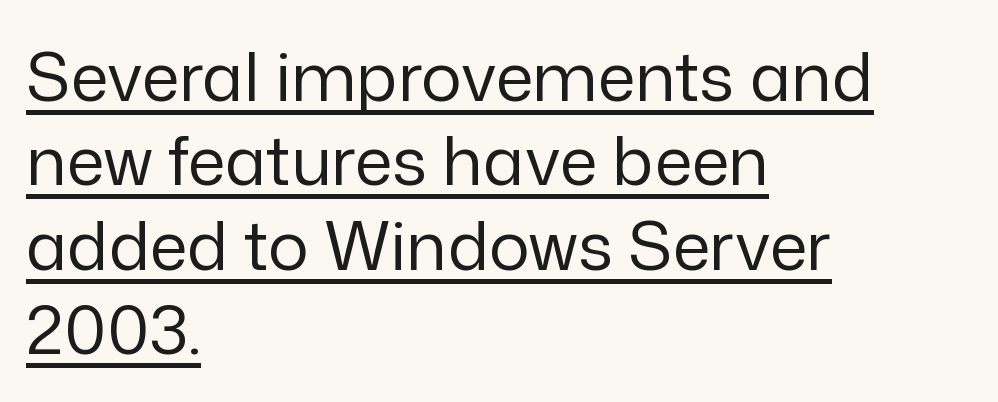
Short and long lines alike share a common starting point at left. What decoration does the sample have? An underline. Posture: vertical. In terms of letterspacing, this is plain default setting. Here the designer chose a conventional face with non-uniform glyph widths.
